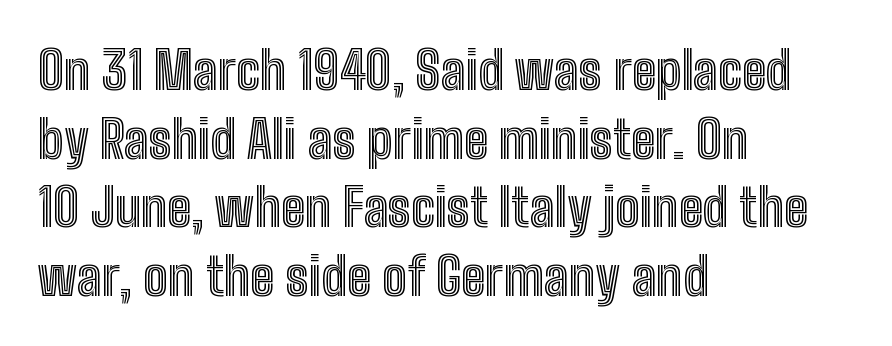
The image shows 52 px condensed type, upright; set left-aligned, normal line spacing (1.32x), normal letter spacing, not underlined; a medium x-height.
